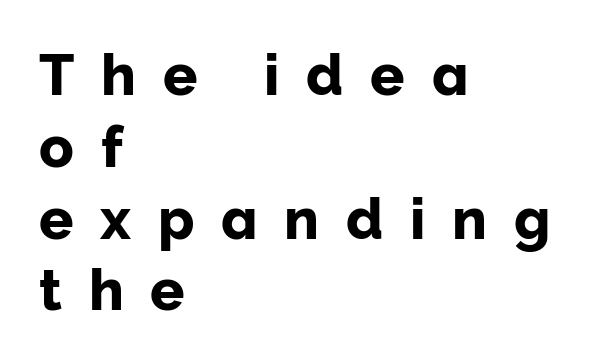
Q: Is the text italic (slanted)? A: No, it is upright.
Q: Is the typeface a serif or a sans-serif typeface? A: Sans-serif.
Q: Is the text underlined? A: No.
Q: How is the paragraph aligned? A: Left-aligned.
Q: Is the spacing between letters normal or unusually wide? A: Unusually wide.
Q: Is the spacing between lines tight, normal or loose? A: Normal.
Q: Width (condensed, normal, or wide)? A: Normal.
Q: Stroke contrast? A: Low.
Q: x-height? A: Medium.
Q: Monospaced? A: No.
